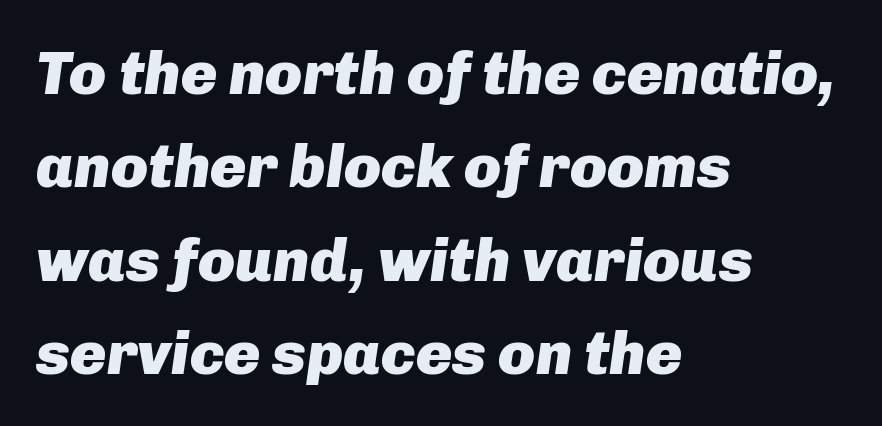
The designer left line spacing at the default. Compared with ordinary roman type, these characters are visibly tilted. The type is set solid horizontally, with unmodified tracking. Only glyphs here, with clear space below each row. A typesetter would call this proportional, since set widths differ per character. Each line starts at the same left margin while the right side varies.
